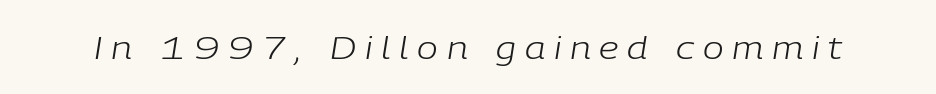
{"italic": "yes", "lean": "right", "slant_degrees": 9, "bold": "no", "weight": "light", "width": "normal", "stroke_contrast": "low", "x_height": "medium", "monospaced": "no", "underline": "no", "letter_spacing": "wide", "letter_spacing_em": 0.28, "glyph_px": 31}
